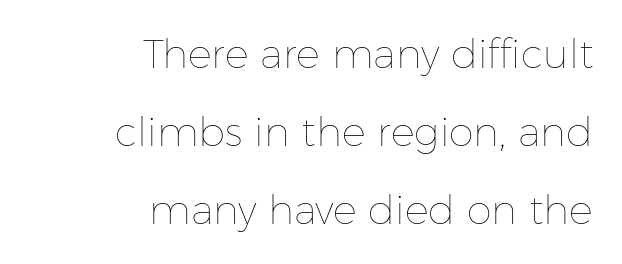
{"italic": "no", "bold": "no", "weight": "thin", "width": "normal", "stroke_contrast": "low", "x_height": "medium", "monospaced": "no", "underline": "no", "align": "right", "line_spacing": "loose", "line_spacing_ratio": 1.95, "letter_spacing": "normal", "letter_spacing_em": 0.0, "glyph_px": 40}
